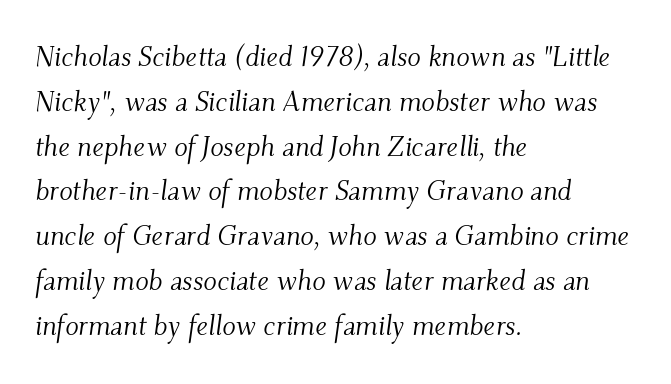
{"serif": "yes", "italic": "yes", "lean": "right", "slant_degrees": 9, "bold": "no", "weight": "light", "width": "normal", "stroke_contrast": "medium", "x_height": "small", "monospaced": "no", "underline": "no", "align": "left", "line_spacing": "normal", "line_spacing_ratio": 1.6, "letter_spacing": "normal", "letter_spacing_em": 0.0, "glyph_px": 28}
